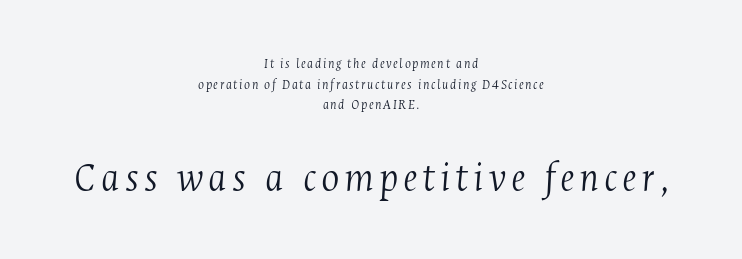
Q: Is the text bold? A: No.
Q: Is the text italic (slanted)? A: Yes, it leans right by about 4 degrees.
Q: Is the typeface a serif or a sans-serif typeface? A: Serif.
Q: Is the text underlined? A: No.
Q: How is the paragraph aligned? A: Centered.
Q: Is the spacing between lines tight, normal or loose? A: Normal.
Q: Which block of text is set in a larger size, the first (top) or the second (bottom)? A: The second (bottom) one.
Q: Width (condensed, normal, or wide)? A: Condensed.
Q: Stroke contrast? A: Medium.
Q: x-height? A: Medium.
Q: Monospaced? A: No.
